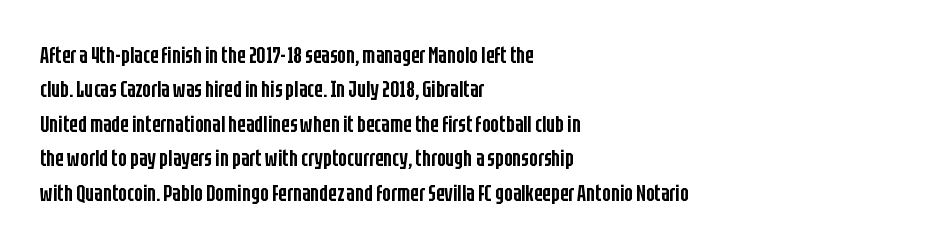
Q: Is the text bold? A: Semi-bold.
Q: Is the text italic (slanted)? A: No, it is upright.
Q: Is the text underlined? A: No.
Q: How is the paragraph aligned? A: Left-aligned.
Q: Is the spacing between letters normal or unusually wide? A: Normal.
Q: Is the spacing between lines tight, normal or loose? A: Normal.
